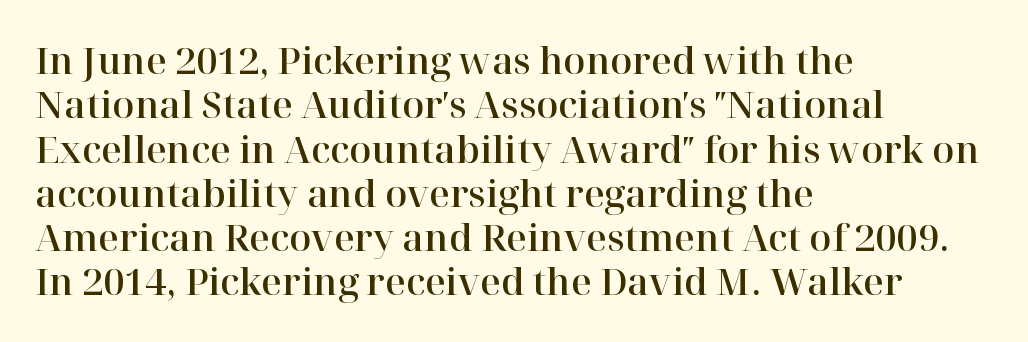
{"serif": "yes", "italic": "no", "width": "normal", "stroke_contrast": "high", "x_height": "medium", "monospaced": "no", "underline": "no", "align": "left", "line_spacing_ratio": 1.23, "letter_spacing": "normal", "letter_spacing_em": 0.0, "glyph_px": 36}
